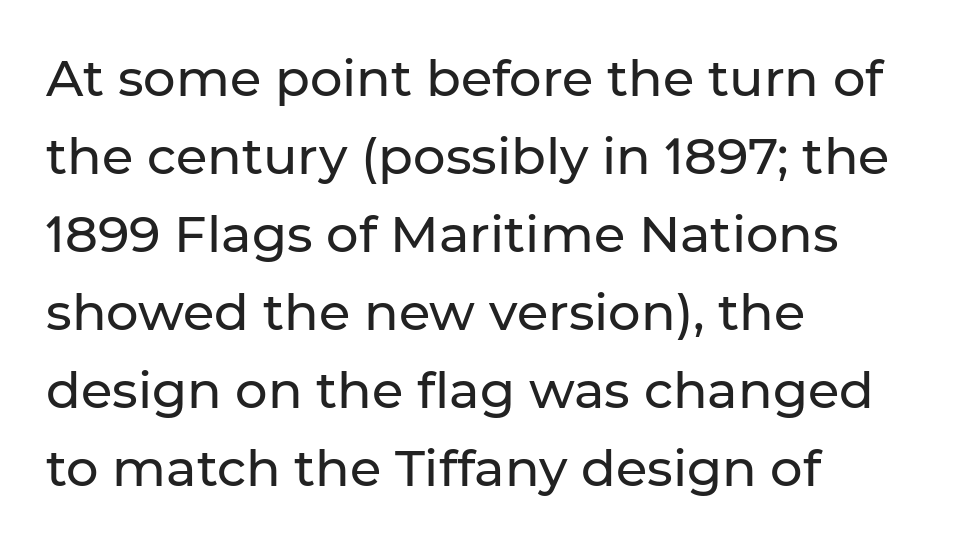
{"serif": "no", "italic": "no", "width": "normal", "stroke_contrast": "low", "x_height": "medium", "monospaced": "no", "underline": "no", "align": "left", "line_spacing": "normal", "line_spacing_ratio": 1.53, "letter_spacing": "normal", "letter_spacing_em": 0.0, "glyph_px": 51}
